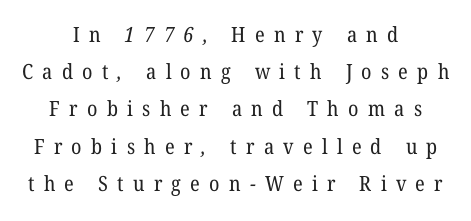
Q: Is the text bold? A: No.
Q: Is the text underlined? A: No.
Q: How is the paragraph aligned? A: Centered.
Q: Is the spacing between letters normal or unusually wide? A: Unusually wide.
